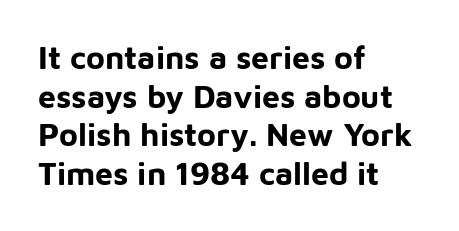
Q: Is the text bold? A: Yes.
Q: Is the text italic (slanted)? A: No, it is upright.
Q: Is the typeface a serif or a sans-serif typeface? A: Sans-serif.
Q: Is the text underlined? A: No.
Q: How is the paragraph aligned? A: Left-aligned.
Q: Is the spacing between letters normal or unusually wide? A: Normal.
Q: Width (condensed, normal, or wide)? A: Normal.
Q: Stroke contrast? A: Low.
Q: x-height? A: Medium.
Q: Monospaced? A: No.
